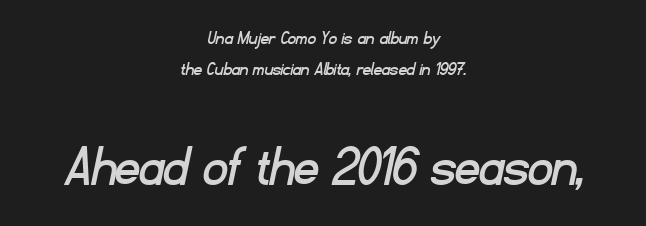
The space beneath each line is pristine and unruled. Look at the tracking — it's just the regular setting, nothing added. Each line is balanced around a shared central axis. The rendering shows plain stroke endings on the letterforms — a sans-serif design.
